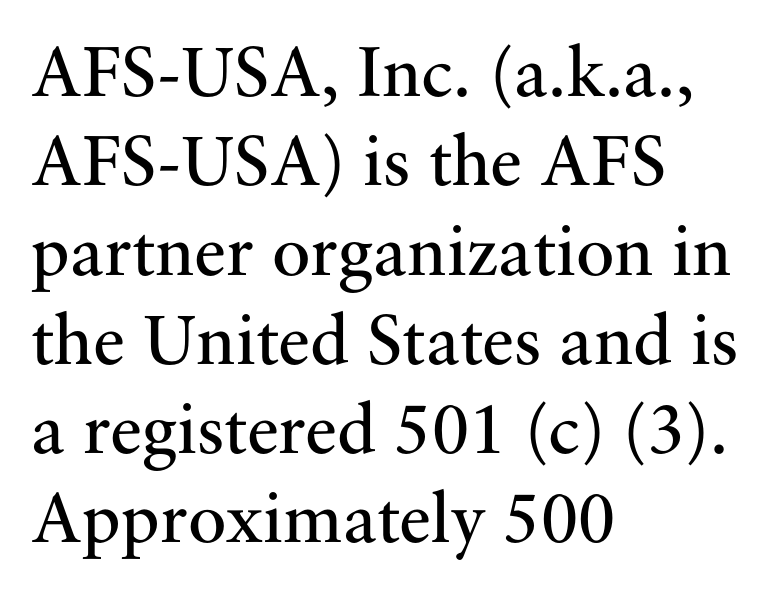
The image shows 72 px regular-weight serif type, upright; set left-aligned, line spacing 1.24x, normal letter spacing, not underlined; medium stroke contrast and a small x-height.
